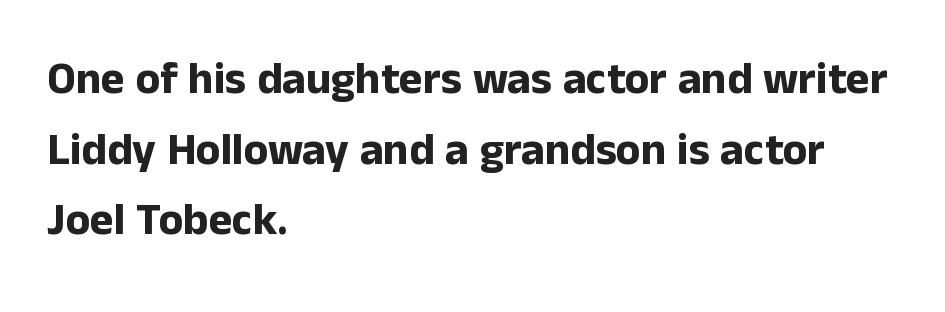
The passage shown has conventional tracking throughout. Anything drawn beneath the words? Only blank space. Is the block centered? No — it sits flush against the left margin. Upright lettering throughout. The leading is moderate, giving the passage an even texture.
